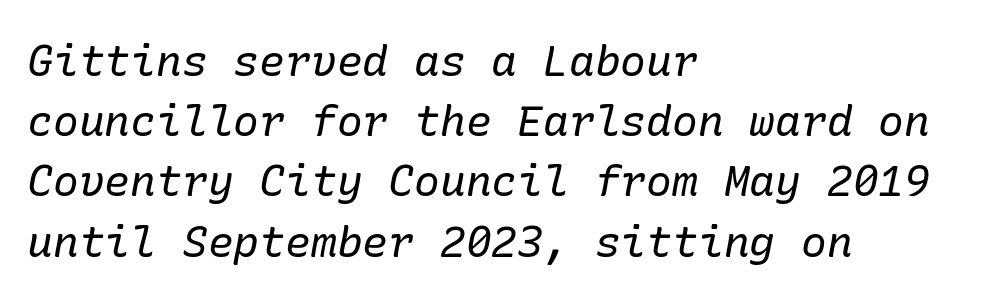
Q: Is the text bold? A: No.
Q: Is the text italic (slanted)? A: Yes, it leans right by about 10 degrees.
Q: Is the typeface a serif or a sans-serif typeface? A: Sans-serif.
Q: Is the text underlined? A: No.
Q: How is the paragraph aligned? A: Left-aligned.
Q: Is the spacing between letters normal or unusually wide? A: Normal.
Q: Is the spacing between lines tight, normal or loose? A: Normal.
Q: Width (condensed, normal, or wide)? A: Normal.
Q: Stroke contrast? A: Low.
Q: x-height? A: Medium.
